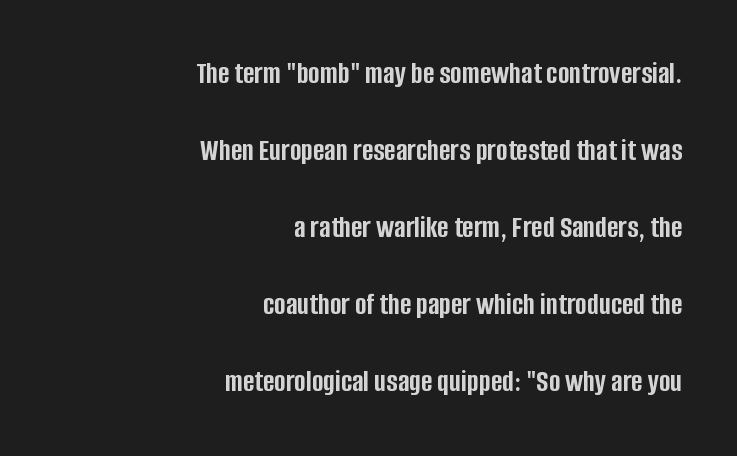
The image shows 31 px semibold, condensed sans-serif type, upright; set right-aligned, loose line spacing (2.48x), normal letter spacing, not underlined; low stroke contrast and a large x-height.
